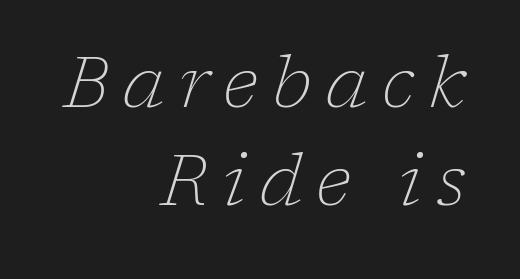
The words here are not underlined. Inter-character spacing is expanded well beyond the font's built-in metrics. This is serif lettering, the kind often seen in printed books. Each line ends at the same right margin while the left side varies.
